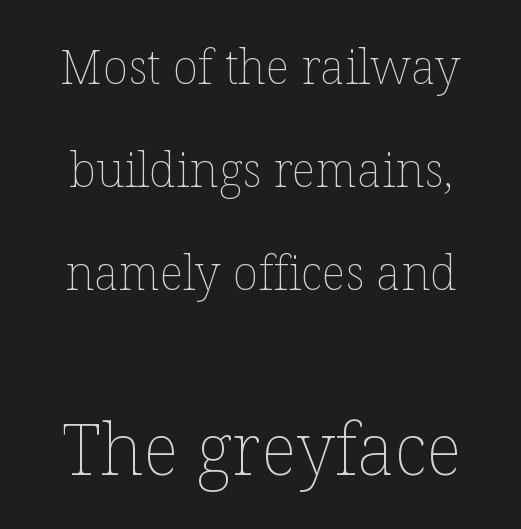
Has an underline been added? It has not. Character size in the trailing block exceeds that of the leading block. Ink coverage per letter is moderate at most. Whoever set this chose breathing room over compactness in the vertical rhythm. Students, note that the glyphs here touch the page at normal intervals.
